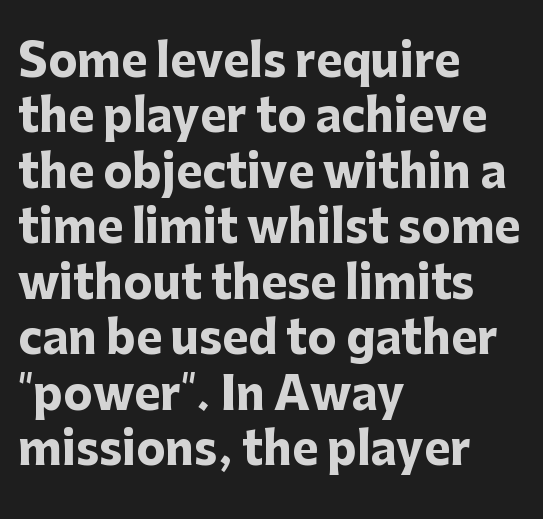
{"serif": "no", "italic": "no", "bold": "yes", "weight": "heavy", "width": "normal", "stroke_contrast": "low", "x_height": "medium", "monospaced": "no", "underline": "no", "align": "left", "line_spacing": "normal", "line_spacing_ratio": 1.26, "letter_spacing": "normal", "letter_spacing_em": 0.0, "glyph_px": 44}
